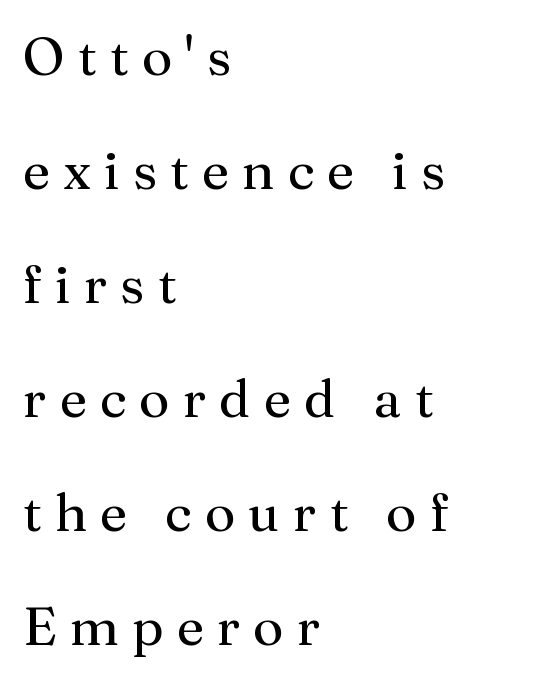
The image shows 53 px regular-weight serif type, upright; set left-aligned, loose line spacing (2.15x), unusually wide letter spacing (+0.25 em), not underlined; medium stroke contrast and a medium x-height.
